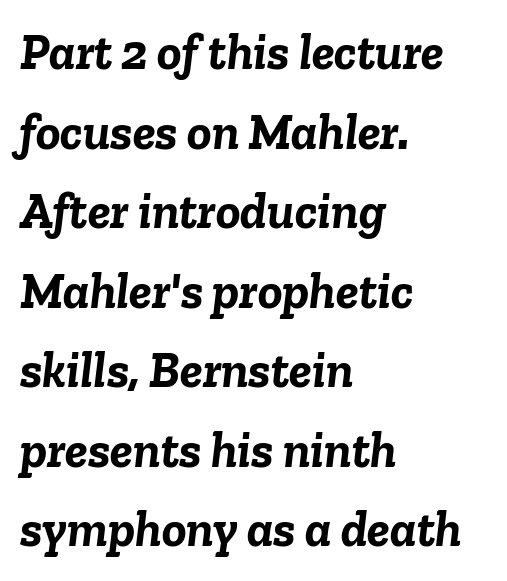
An italicized treatment has been applied to the whole sample. Honestly, there is no underline to notice here at all. You could call the tracking neutral — neither tight nor loose. Vertical spacing — default. This sample has the flowing, uneven cadence of proportional lettering. Visually the block forms a straight wall on the left and a jagged coastline on the right.
